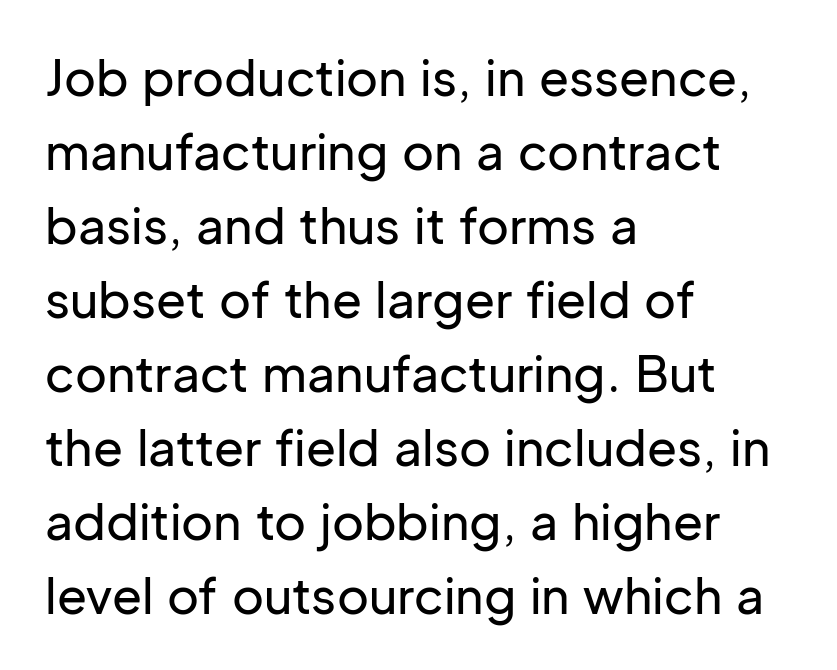
{"serif": "no", "italic": "no", "width": "normal", "stroke_contrast": "low", "x_height": "medium", "monospaced": "no", "underline": "no", "align": "left", "line_spacing": "normal", "line_spacing_ratio": 1.51, "letter_spacing": "normal", "letter_spacing_em": 0.0, "glyph_px": 49}
